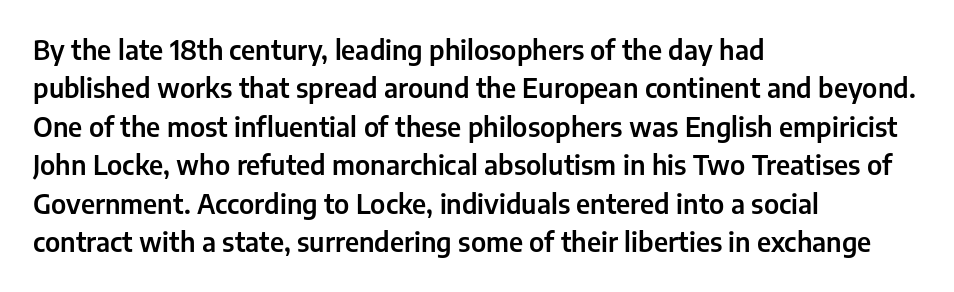
Q: Is the text italic (slanted)? A: No, it is upright.
Q: Is the text underlined? A: No.
Q: How is the paragraph aligned? A: Left-aligned.
Q: Is the spacing between letters normal or unusually wide? A: Normal.
Q: Is the spacing between lines tight, normal or loose? A: Normal.
